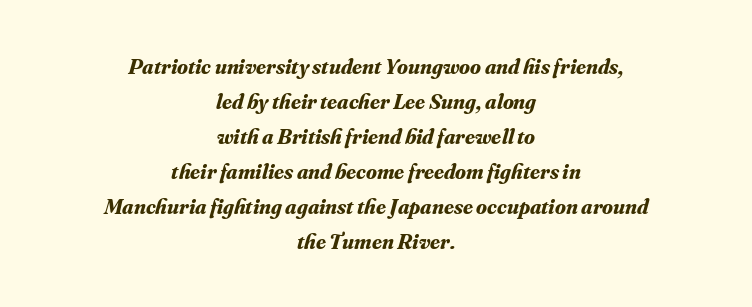
{"italic": "yes", "lean": "right", "slant_degrees": 16, "bold": "yes", "underline": "no", "align": "center", "line_spacing": "normal", "line_spacing_ratio": 1.59, "letter_spacing": "normal", "letter_spacing_em": 0.0, "glyph_px": 22}
